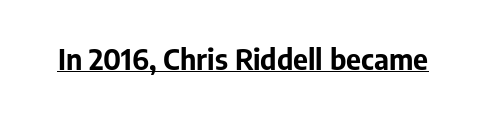
A roman cut, with each character standing at attention. Look at the tracking — it's just the regular setting, nothing added. Note the varied advance widths — an 'i' is clearly narrower than an 'm'. The characters look thick and weighty, a clear bold.
